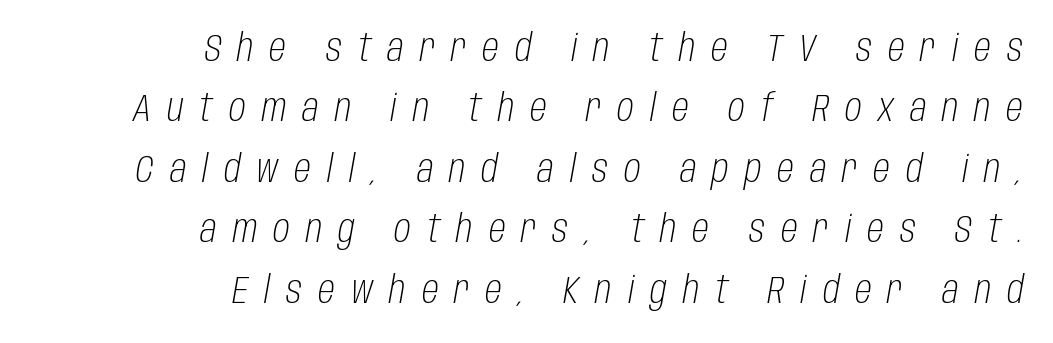
{"italic": "yes", "lean": "right", "slant_degrees": 10, "bold": "no", "weight": "light", "width": "condensed", "stroke_contrast": "low", "x_height": "large", "monospaced": "no", "underline": "no", "align": "right", "line_spacing": "normal", "line_spacing_ratio": 1.59, "letter_spacing": "wide", "letter_spacing_em": 0.42, "glyph_px": 38}
